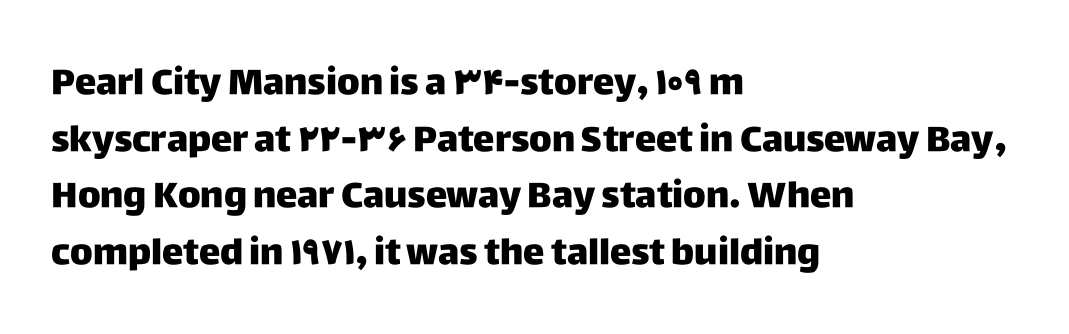
The lines sit at an ordinary, default distance from one another. Check under the words: just untouched page. Is the block centered? No — it sits flush against the left margin. The tracking reads as untouched default to a designer's eye. The letters stand upright; this is a roman face. A typesetter would call this proportional, since set widths differ per character.
